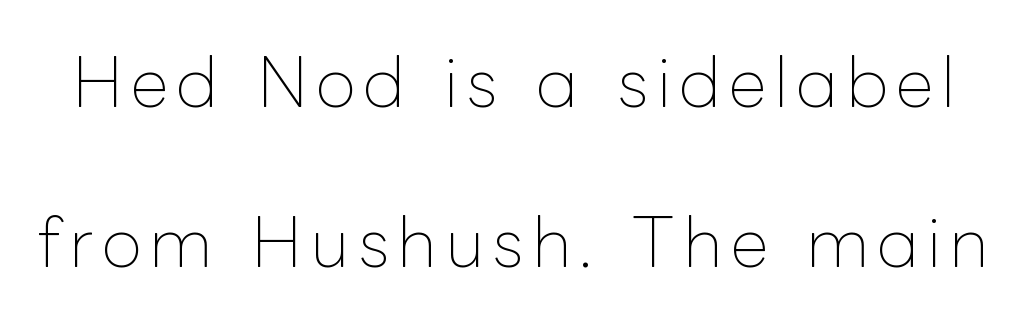
A typesetter would call this proportional, since set widths differ per character. Widely set lines give the paragraph a tall, airy silhouette. The lettering holds an erect, upright posture throughout. Is the type heavy? It reads as light-to-regular instead.
